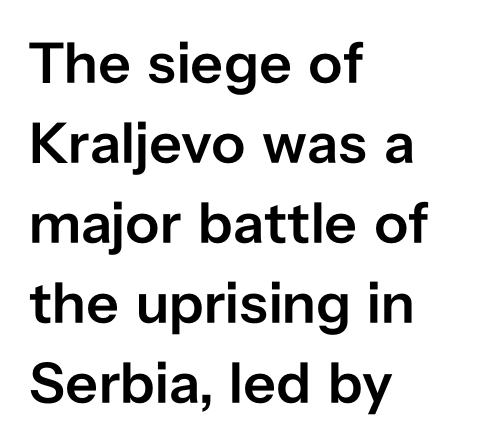
Spacing between characters is what you'd get straight out of the box. Descender tails drop into unmarked territory. The rag falls on the right side of this text block. A bit beefed up — I'd call it semibold rather than bold.
